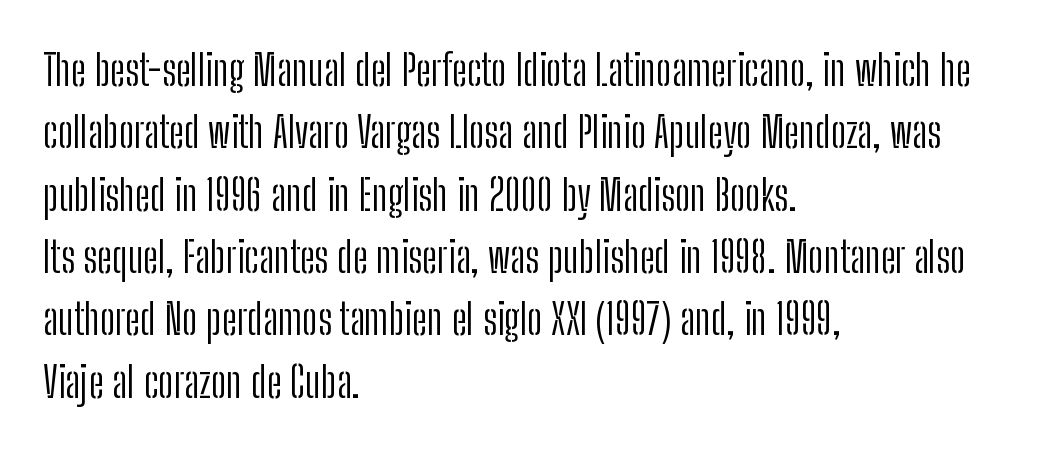
The image shows 43 px light, condensed sans-serif type, upright; set left-aligned, normal line spacing (1.45x), normal letter spacing, not underlined; low stroke contrast and a medium x-height.
